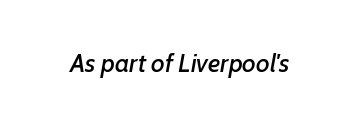
{"italic": "yes", "lean": "right", "slant_degrees": 7, "underline": "no", "letter_spacing": "normal", "letter_spacing_em": 0.0, "glyph_px": 26}
